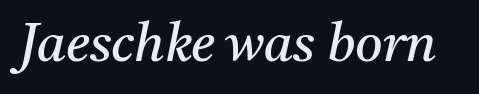
Q: Is the text bold? A: No.
Q: Is the text italic (slanted)? A: Yes, it leans right by about 11 degrees.
Q: Is the typeface a serif or a sans-serif typeface? A: Serif.
Q: Is the text underlined? A: No.
Q: Is the spacing between letters normal or unusually wide? A: Normal.
Q: Width (condensed, normal, or wide)? A: Normal.
Q: Stroke contrast? A: Medium.
Q: x-height? A: Medium.
Q: Monospaced? A: No.
